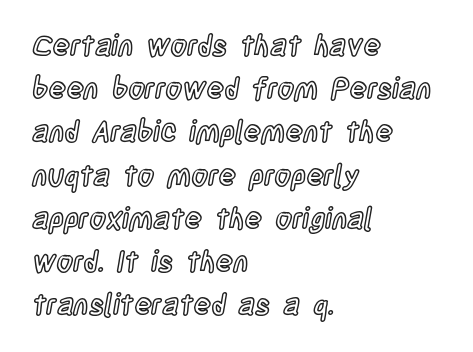
The lines are quadded left. Varying glyph widths throughout — classic text-font behaviour. In terms of letterspacing, this is plain default setting. Any mark beneath the type? The region is blank.
